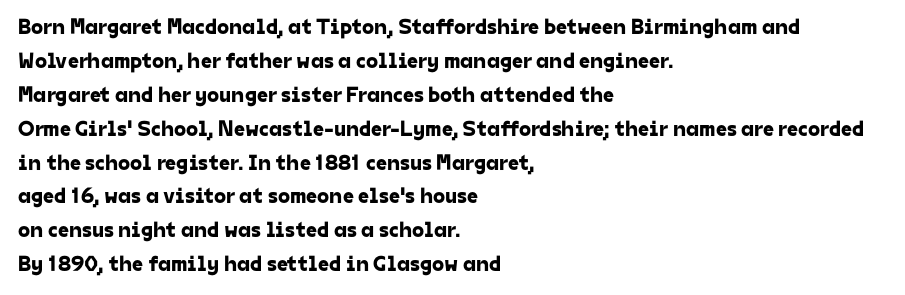
Q: Is the text underlined? A: No.
Q: How is the paragraph aligned? A: Left-aligned.
Q: Is the spacing between letters normal or unusually wide? A: Normal.
Q: Is the spacing between lines tight, normal or loose? A: Normal.
